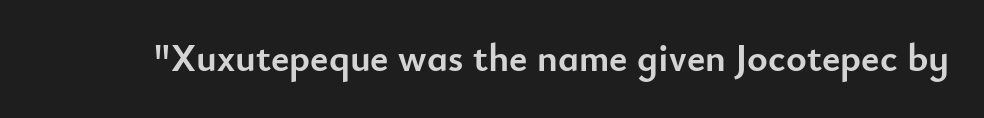
The image shows 39 px semibold sans-serif type, upright; set normal letter spacing, not underlined; low stroke contrast and a small x-height.
